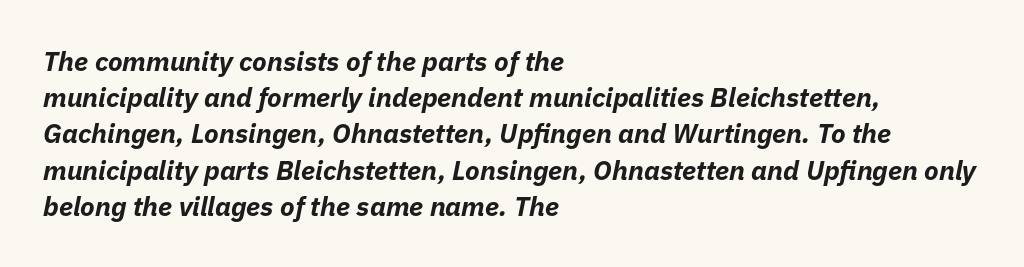
{"italic": "yes", "lean": "right", "slant_degrees": 11, "bold": "yes", "underline": "no", "align": "left", "line_spacing": "normal", "line_spacing_ratio": 1.34, "letter_spacing": "normal", "letter_spacing_em": 0.0, "glyph_px": 27}
